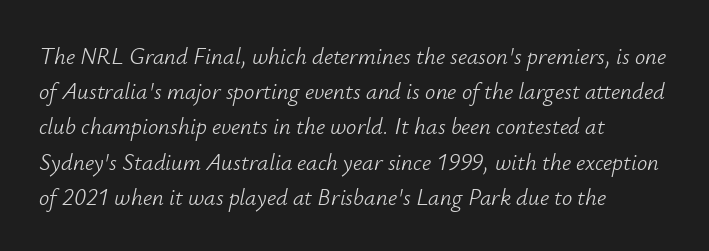
Stems here are at most as thick as an everyday book face. Evenly set lines give the paragraph a standard silhouette. The text block is weighted toward the left margin, trailing off unevenly rightward. The space beneath each line is pristine and unruled. The axis of the letterforms is tilted away from vertical.
